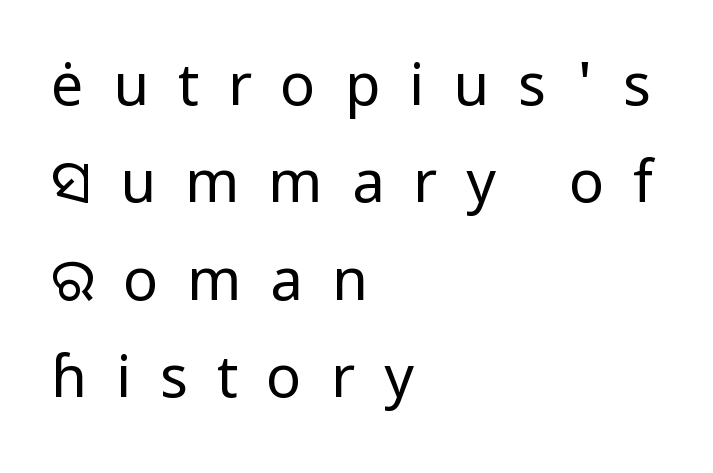
Each new line begins a customary step beneath the previous one. No letter is thick-stroked: the sample isn't bold. Underlining? Definitely not there. This rendering uses left alignment, leaving the right contour irregular.
